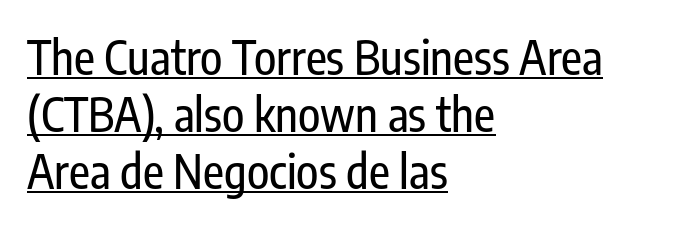
Q: Is the text italic (slanted)? A: No, it is upright.
Q: Is the typeface a serif or a sans-serif typeface? A: Sans-serif.
Q: Is the text underlined? A: Yes.
Q: How is the paragraph aligned? A: Left-aligned.
Q: Is the spacing between letters normal or unusually wide? A: Normal.
Q: Width (condensed, normal, or wide)? A: Condensed.
Q: Stroke contrast? A: Low.
Q: x-height? A: Medium.
Q: Monospaced? A: No.
